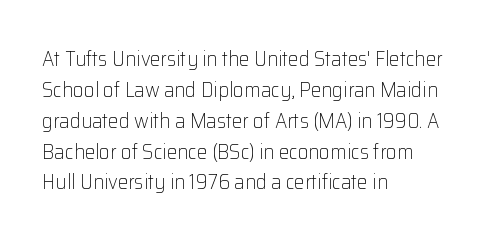
If you drew a line through each stem, it would be perfectly vertical. Leftover space on each line is placed entirely after the last word. The vertical gap from one line to the next is medium. The specimen omits any rule beneath the text block's lines.
